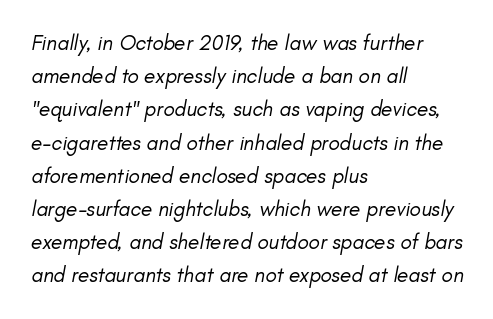
Q: Is the text bold? A: No.
Q: Is the text italic (slanted)? A: Yes, it leans right by about 11 degrees.
Q: Is the text underlined? A: No.
Q: How is the paragraph aligned? A: Left-aligned.
Q: Is the spacing between letters normal or unusually wide? A: Normal.
Q: Is the spacing between lines tight, normal or loose? A: Normal.
